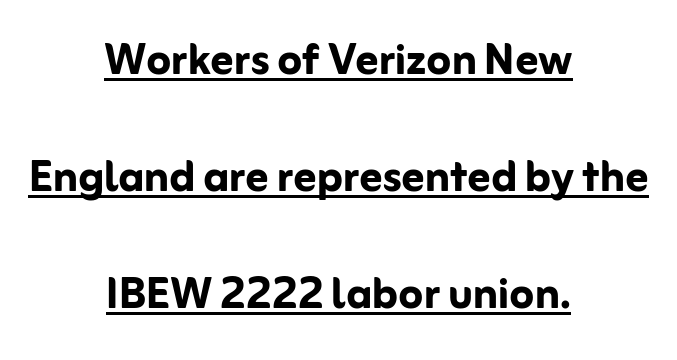
The image shows 56 px semibold sans-serif type, upright; set centered, loose line spacing (2.09x), normal letter spacing, underlined; low stroke contrast and a medium x-height.
